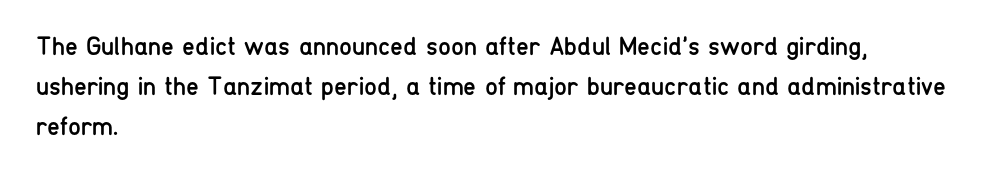
{"italic": "no", "bold": "no", "underline": "no", "align": "left", "line_spacing": "normal", "line_spacing_ratio": 1.54, "letter_spacing": "normal", "letter_spacing_em": 0.0, "glyph_px": 26}
